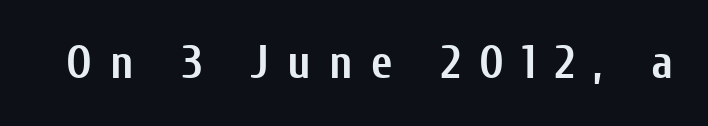
Q: Is the text bold? A: Yes.
Q: Is the text italic (slanted)? A: No, it is upright.
Q: Is the typeface a serif or a sans-serif typeface? A: Sans-serif.
Q: Is the text underlined? A: No.
Q: Is the spacing between letters normal or unusually wide? A: Unusually wide.
Q: Width (condensed, normal, or wide)? A: Condensed.
Q: Stroke contrast? A: Low.
Q: x-height? A: Medium.
Q: Monospaced? A: No.
